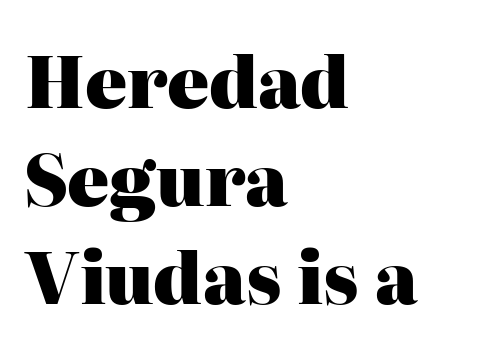
The rendering uses natural spacing where letterforms have individual widths. Caption: multi-line text, flush left, ragged right. The strip under each line holds only bare page. Chunky letters — that's bold for sure. The typography opts for an upright posture over an oblique one. In terms of letterform style, serifs are clearly present.
